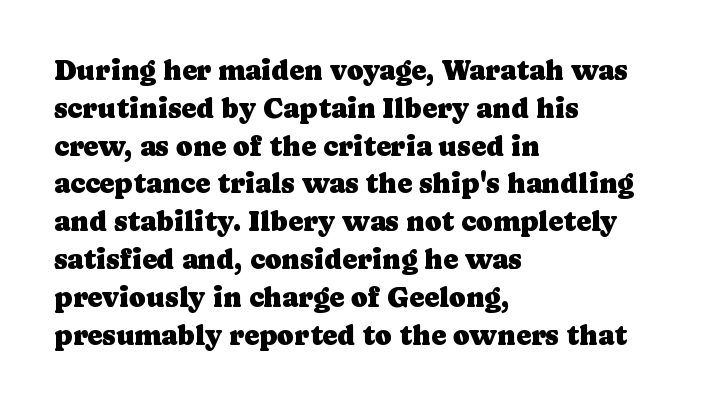
Q: Is the text italic (slanted)? A: No, it is upright.
Q: Is the typeface a serif or a sans-serif typeface? A: Serif.
Q: Is the text underlined? A: No.
Q: How is the paragraph aligned? A: Left-aligned.
Q: Is the spacing between letters normal or unusually wide? A: Normal.
Q: Is the spacing between lines tight, normal or loose? A: Normal.
Q: Width (condensed, normal, or wide)? A: Normal.
Q: Stroke contrast? A: Low.
Q: x-height? A: Medium.
Q: Monospaced? A: No.
